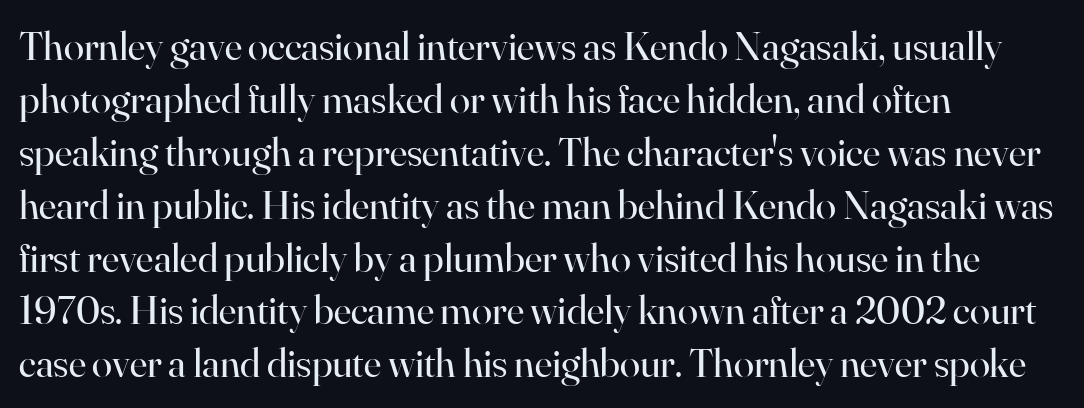
A classic flush-left, rag-right setting is used for this passage. It's the straight-up-and-down kind of type. The horizontal fit of the characters is conventional and even. This sample has the flowing, uneven cadence of proportional lettering. The type family on display is of the serif kind.
